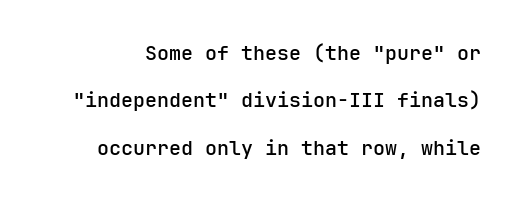
This rendering features lettering with no underline. Students, observe: this is what heavily led, spacious text looks like. A semibold gives these letters moderate extra thickness, short of bold. Posture: vertical. Each word holds together tightly as a unit, with standard inter-letter gaps.
